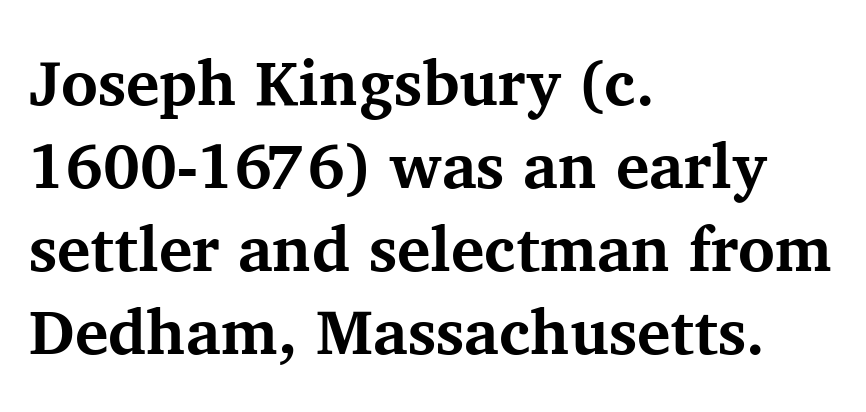
Teacher's note: observe the even left margin — that is flush-left alignment. Varying glyph widths throughout — classic text-font behaviour. Is this a sans? No — the strokes have serifs. This is roman type, the default non-slanted kind. Whoever set this chose a conventional vertical rhythm. Standard letterfit; no display-style spreading of the glyphs.
